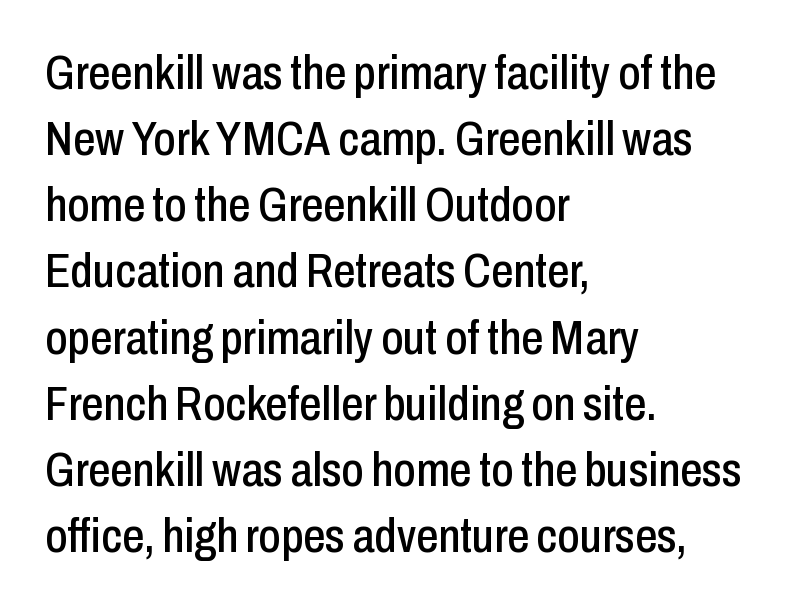
The image shows 49 px condensed sans-serif type, upright; set left-aligned, normal line spacing (1.35x), normal letter spacing, not underlined; low stroke contrast and a medium x-height.
